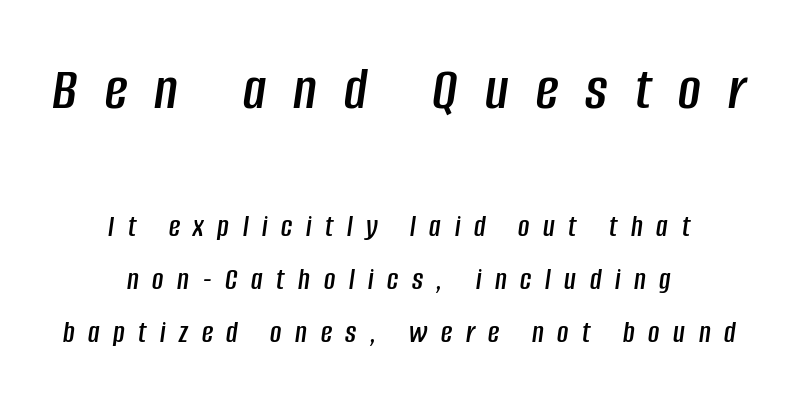
Observe the lean: these are italic letterforms. Students, note that the glyphs here are deliberately spaced far apart. One-word summary of the alignment: center. Size hierarchy here favors the leading block over the trailing one.
